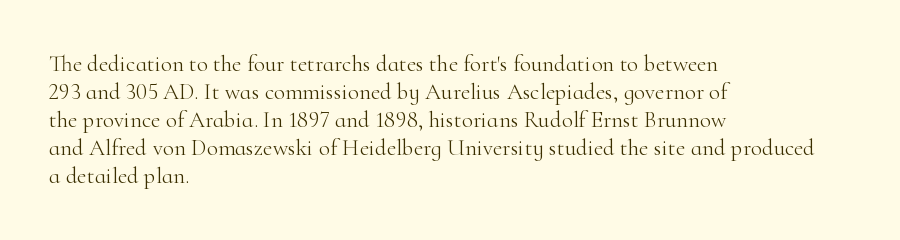
The image shows 23 px text type, upright; set left-aligned, line spacing 1.22x, normal letter spacing, not underlined.
